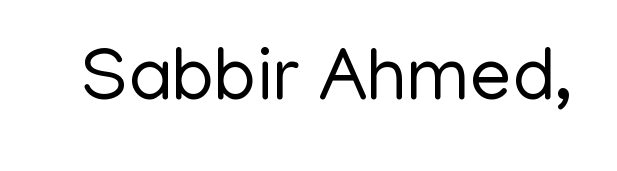
Q: Is the text bold? A: No.
Q: Is the text italic (slanted)? A: No, it is upright.
Q: Is the typeface a serif or a sans-serif typeface? A: Sans-serif.
Q: Is the text underlined? A: No.
Q: Is the spacing between letters normal or unusually wide? A: Normal.
Q: Width (condensed, normal, or wide)? A: Normal.
Q: Stroke contrast? A: Low.
Q: x-height? A: Medium.
Q: Monospaced? A: No.
